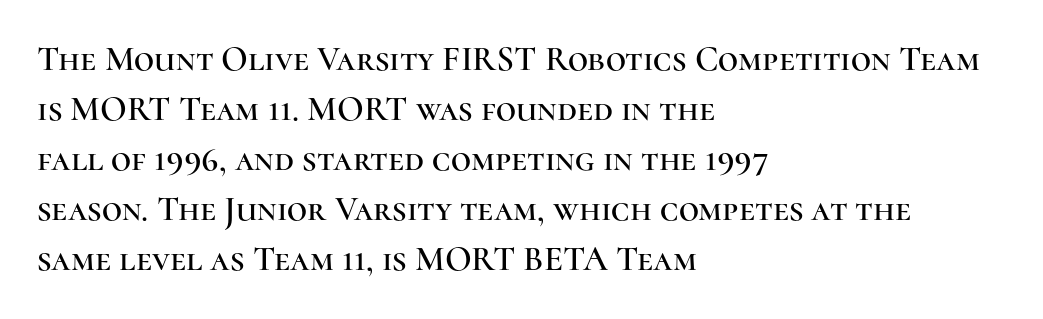
The image shows 35 px serif type, upright; set left-aligned, normal line spacing (1.43x), normal letter spacing, not underlined; high stroke contrast and a medium x-height.
